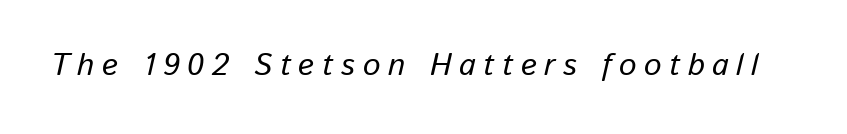
The image shows 31 px text type, italic (leaning right); set unusually wide letter spacing (+0.24 em), not underlined; low stroke contrast and a medium x-height.
